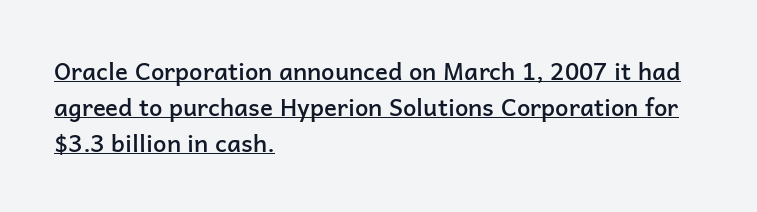
The image shows 24 px text type, upright; set left-aligned, normal line spacing (1.5x), normal letter spacing, underlined.
